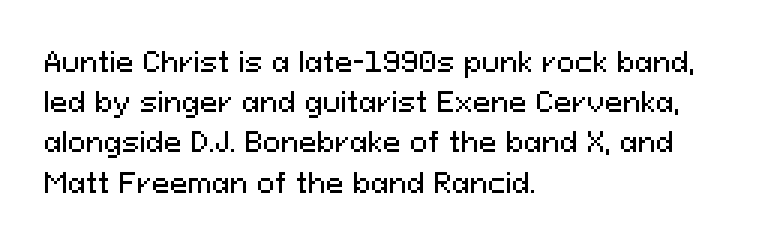
Q: Is the text italic (slanted)? A: No, it is upright.
Q: Is the text underlined? A: No.
Q: How is the paragraph aligned? A: Left-aligned.
Q: Is the spacing between letters normal or unusually wide? A: Normal.
Q: Is the spacing between lines tight, normal or loose? A: Normal.
